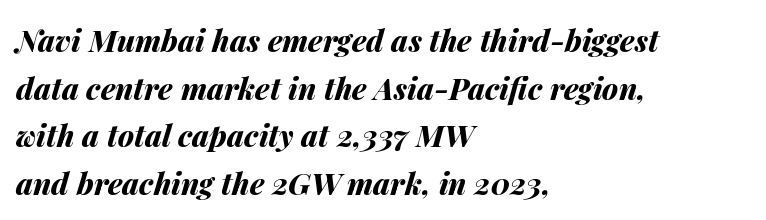
Proportional: the letters do not fall into vertical columns. This sample keeps an unexceptional amount of space between lines. Emphasis-style slanted type is in use. Honestly, the letter spacing is just normal — you wouldn't notice it. Heavy-handed strokes throughout: this text is bold.
